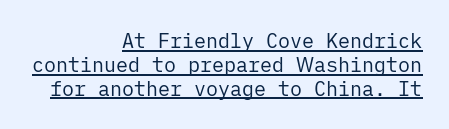
The image shows 20 px text type, upright; set right-aligned, line spacing 1.19x, normal letter spacing, underlined.
